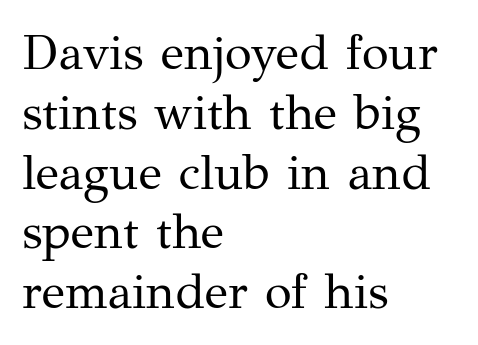
The image shows 49 px regular-weight serif type, upright; set left-aligned, line spacing 1.22x, normal letter spacing, not underlined; medium stroke contrast and a medium x-height.
